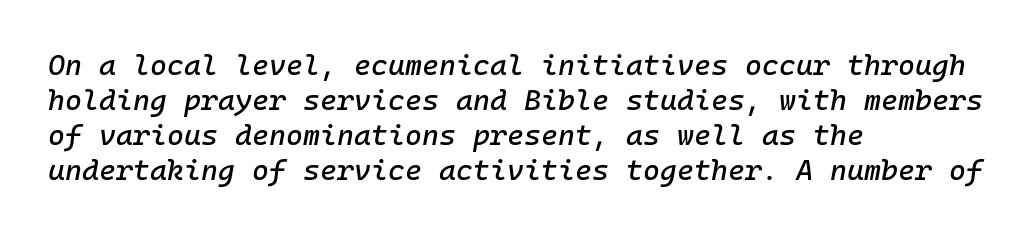
Q: Is the text italic (slanted)? A: Yes, it leans right by about 10 degrees.
Q: Is the text underlined? A: No.
Q: How is the paragraph aligned? A: Left-aligned.
Q: Is the spacing between letters normal or unusually wide? A: Normal.
Q: Width (condensed, normal, or wide)? A: Normal.
Q: Stroke contrast? A: Low.
Q: x-height? A: Medium.
Q: Monospaced? A: Yes.
